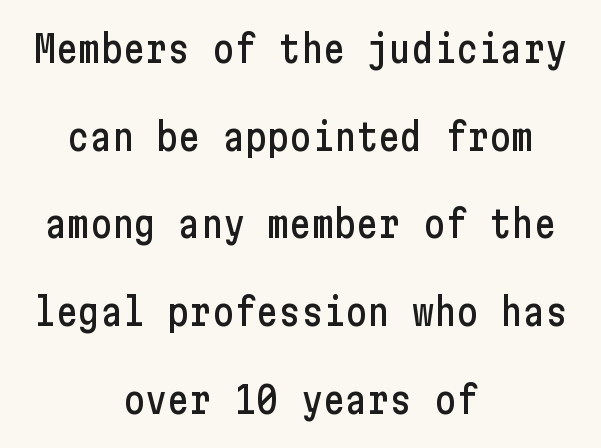
{"serif": "no", "italic": "no", "width": "condensed", "stroke_contrast": "low", "x_height": "medium", "underline": "no", "align": "center", "line_spacing": "loose", "line_spacing_ratio": 2.37, "letter_spacing": "normal", "letter_spacing_em": 0.0, "glyph_px": 37}
